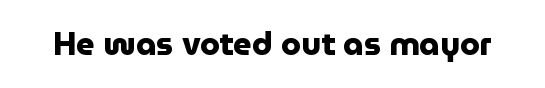
The image shows 32 px heavy sans-serif type, upright; set normal letter spacing, not underlined; low stroke contrast and a medium x-height.
